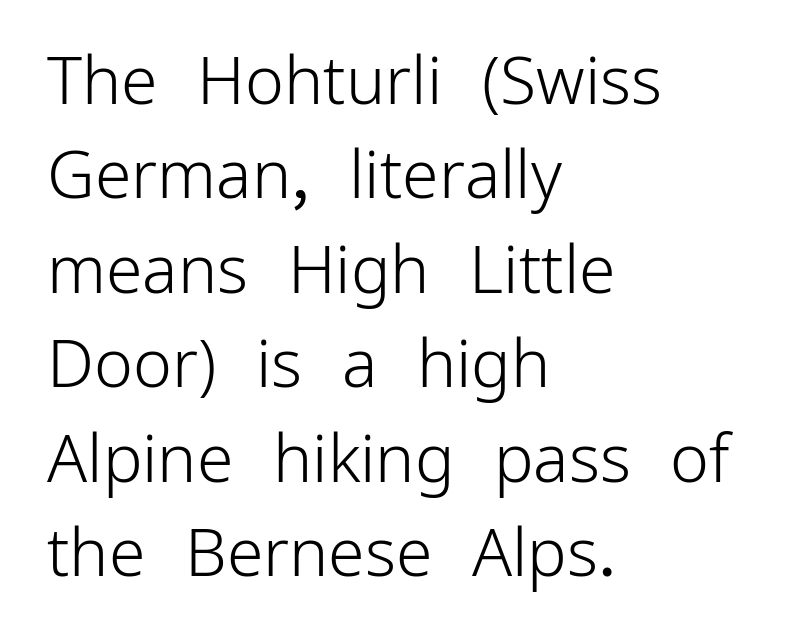
Posture: straight, roman, zero tilt. One glance says typical: line gaps are just what's usual. Classification — sans serif. Glance below the letters and you will spot only blank space.
